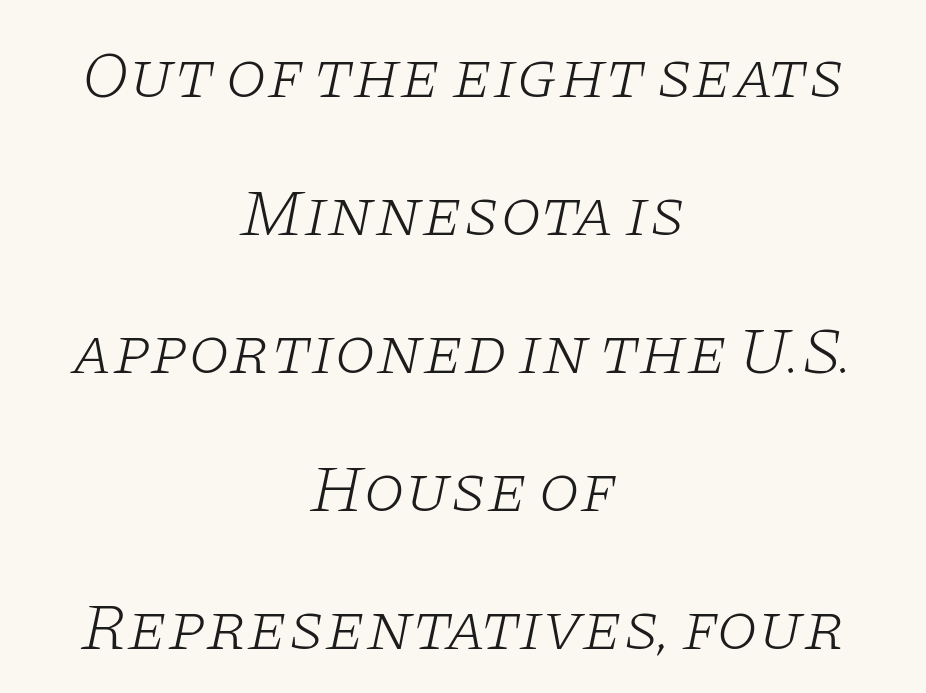
Q: Is the text bold? A: No.
Q: Is the text italic (slanted)? A: Yes, it leans right by about 11 degrees.
Q: Is the typeface a serif or a sans-serif typeface? A: Serif.
Q: Is the text underlined? A: No.
Q: How is the paragraph aligned? A: Centered.
Q: Is the spacing between letters normal or unusually wide? A: Normal.
Q: Is the spacing between lines tight, normal or loose? A: Loose.
Q: Width (condensed, normal, or wide)? A: Wide.
Q: Stroke contrast? A: Low.
Q: x-height? A: Large.
Q: Monospaced? A: No.
